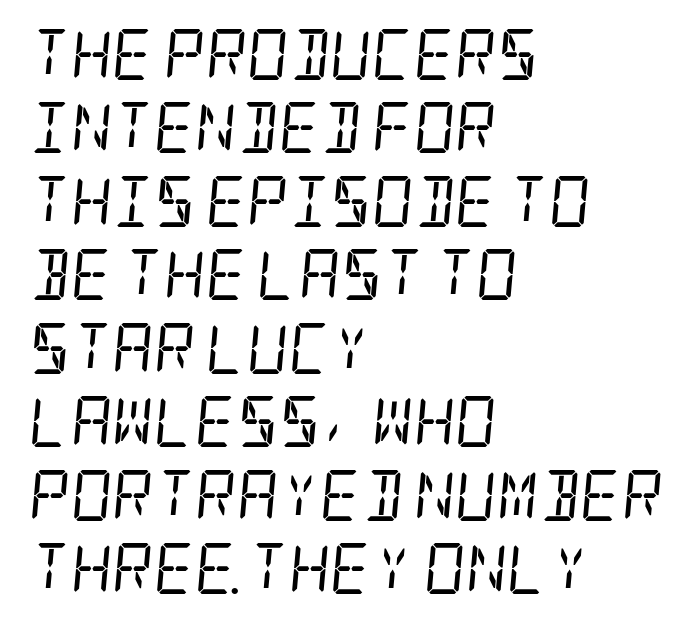
Q: Is the text bold? A: No.
Q: Is the text italic (slanted)? A: Yes, it leans right by about 5 degrees.
Q: Is the typeface a serif or a sans-serif typeface? A: Serif.
Q: Is the text underlined? A: No.
Q: How is the paragraph aligned? A: Left-aligned.
Q: Is the spacing between letters normal or unusually wide? A: Normal.
Q: Is the spacing between lines tight, normal or loose? A: Normal.
Q: Width (condensed, normal, or wide)? A: Condensed.
Q: Stroke contrast? A: Low.
Q: x-height? A: Large.
